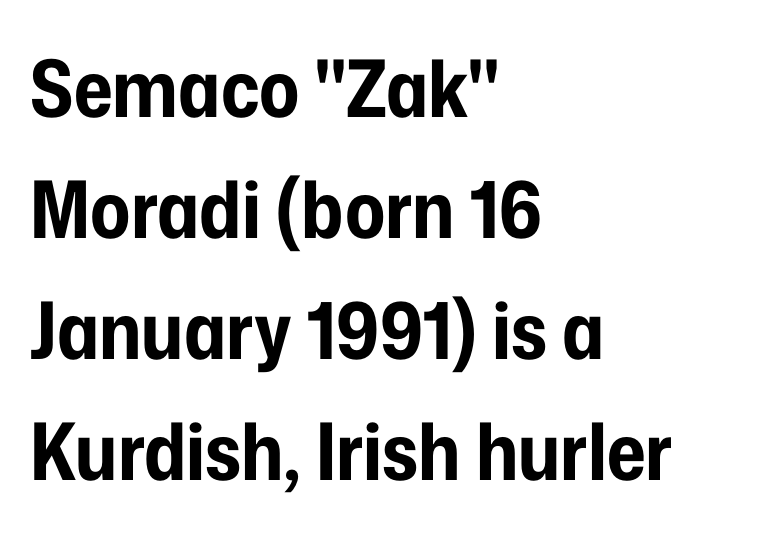
The image shows 79 px bold, condensed sans-serif type, upright; set left-aligned, normal line spacing (1.53x), normal letter spacing, not underlined; low stroke contrast and a medium x-height.
